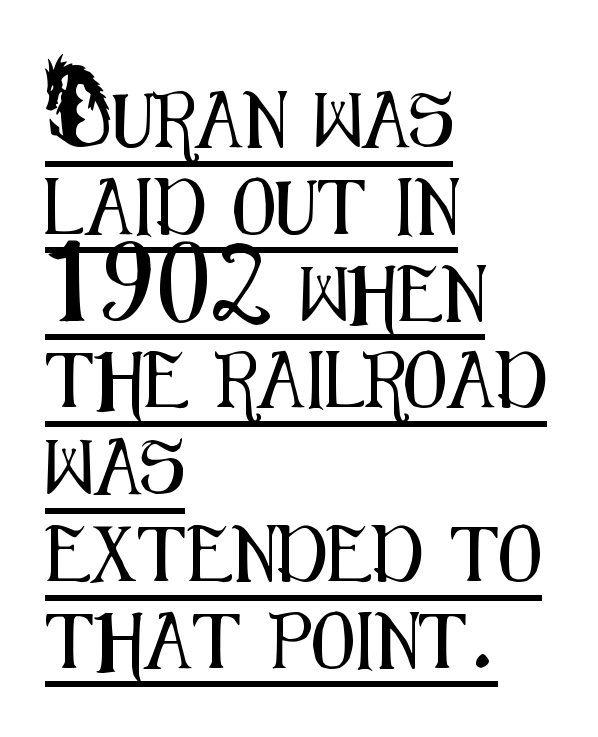
The image shows 56 px condensed sans-serif type, upright; set left-aligned, normal line spacing (1.55x), normal letter spacing, underlined; medium stroke contrast and a small x-height.
